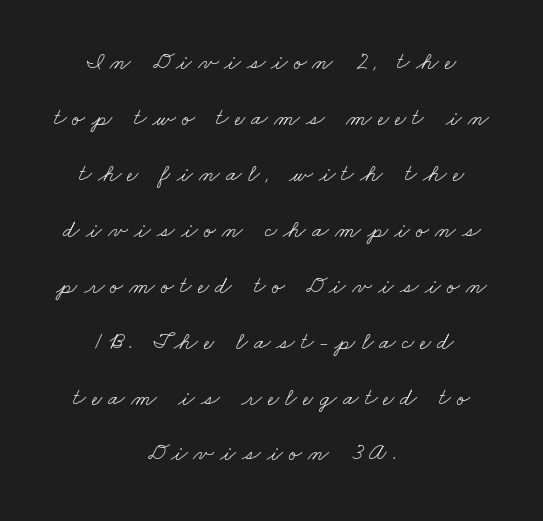
Q: Is the text bold? A: No.
Q: Is the text underlined? A: No.
Q: How is the paragraph aligned? A: Centered.
Q: Is the spacing between letters normal or unusually wide? A: Unusually wide.
Q: Is the spacing between lines tight, normal or loose? A: Loose.
